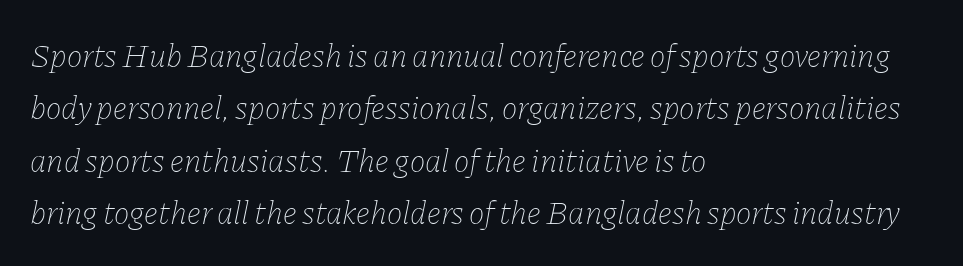
This is not heavy type; no bold has been used. Bare-footed words on every line. Visually the block forms a straight wall on the left and a jagged coastline on the right. You could not count columns in this text — the font is proportionally spaced. If you drew a line through each stem, it would be angled.
